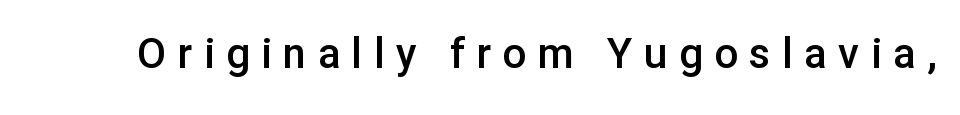
Summary of weight: moderately heavy, a semibold. The face used here is a sans, in the tradition of grotesques and geometrics. Nope, not italic — everything's standing straight. Letter spacing: wide. Spacing verdict: proportional, widths tailored to each character.
